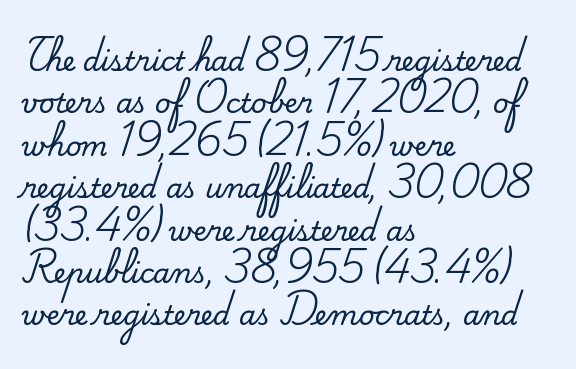
The image shows 27 px text type; set left-aligned, normal line spacing (1.57x), normal letter spacing, not underlined.
